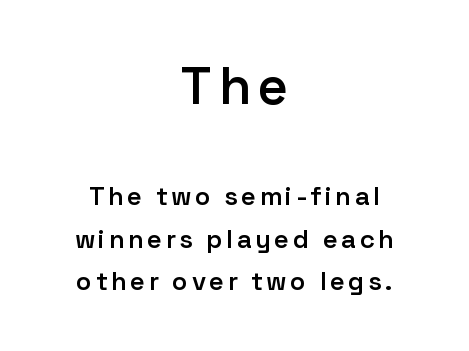
Q: Is the text bold? A: Semi-bold.
Q: Is the text italic (slanted)? A: No, it is upright.
Q: Is the typeface a serif or a sans-serif typeface? A: Sans-serif.
Q: Is the text underlined? A: No.
Q: How is the paragraph aligned? A: Centered.
Q: Is the spacing between lines tight, normal or loose? A: Normal.
Q: Which block of text is set in a larger size, the first (top) or the second (bottom)? A: The first (top) one.
Q: Width (condensed, normal, or wide)? A: Normal.
Q: Stroke contrast? A: Low.
Q: x-height? A: Medium.
Q: Monospaced? A: No.
